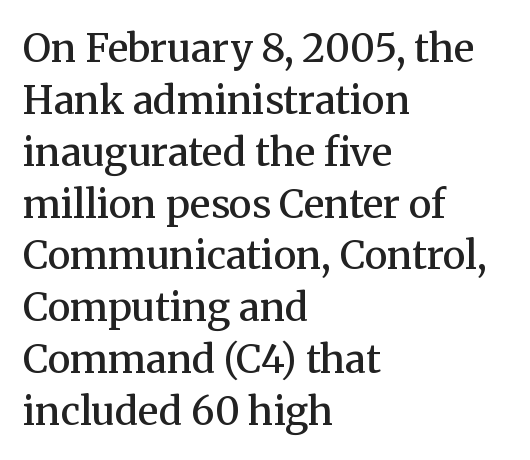
{"serif": "yes", "italic": "no", "bold": "semi", "weight": "semibold", "width": "normal", "stroke_contrast": "medium", "x_height": "medium", "monospaced": "no", "underline": "no", "align": "left", "line_spacing": "normal", "line_spacing_ratio": 1.33, "letter_spacing": "normal", "letter_spacing_em": 0.0, "glyph_px": 39}
